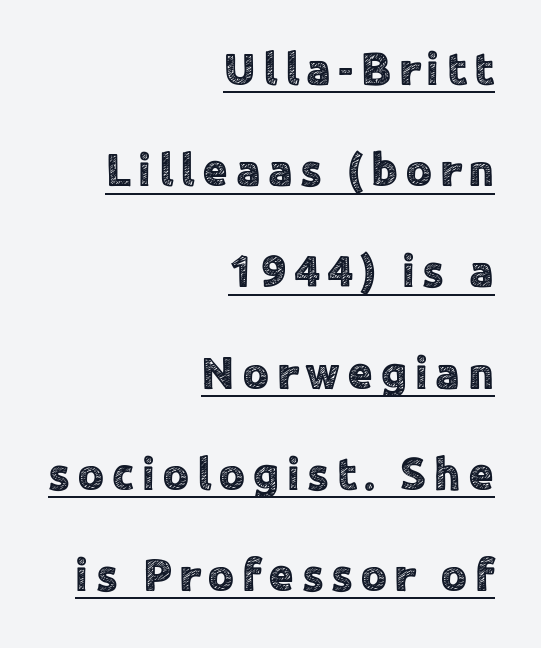
The image shows 46 px sans-serif type, upright; set right-aligned, loose line spacing (2.2x), underlined; a medium x-height.
